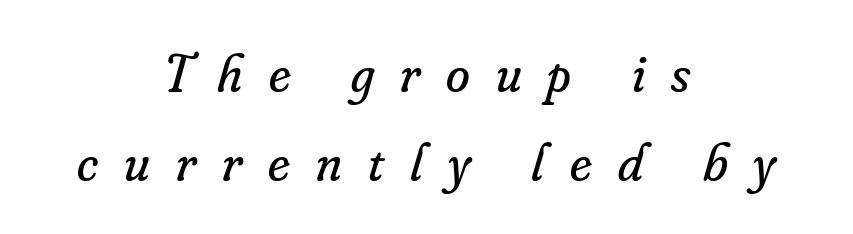
The image shows 54 px regular-weight serif type, italic (leaning right); set centered, normal line spacing (1.64x), unusually wide letter spacing (+0.48 em), not underlined; low stroke contrast and a small x-height.
